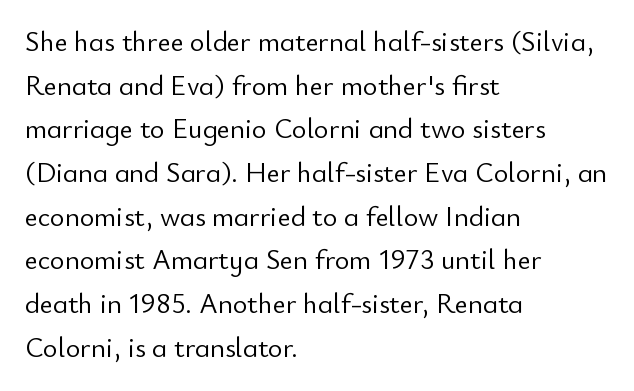
Each row of text sits above clean, open space. In terms of leading, this rendering sits right in the middle. Are there feet on the stems? There aren't — it's a sans. Inter-character spacing is left at the font's built-in metrics. Unlike italic type, these characters show no tilt at all. Line beginnings align vertically; line endings do not.
